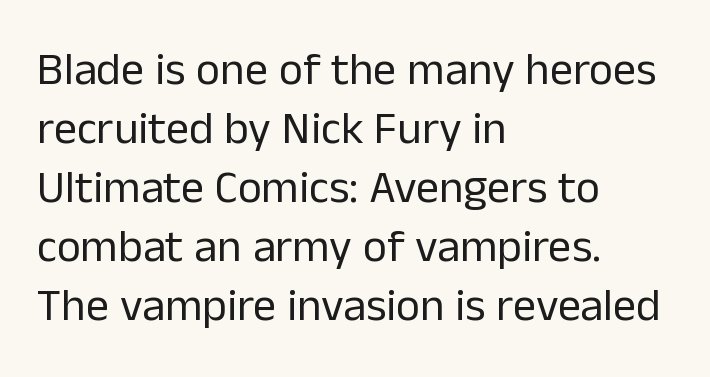
Designer's note — italics off, roman on. The leading is moderate, giving the passage an even texture. These lines are rendered in a variable-pitch font. Heft: none added — not bold. The passage shown is typeset with a sans-serif family. The foot of each line stays bare and open.
